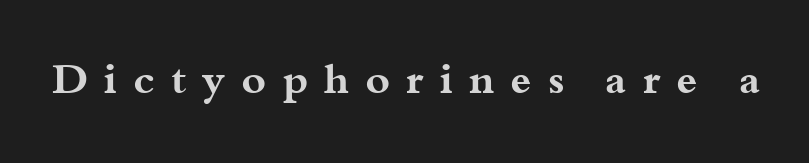
This sample uses an upright cut, with every glyph sitting square on the baseline. Pretty heavy lettering here — definitely bold. Substantial extra tracking has been applied to these lines. Check where the strokes stop: tiny serifs finish them off. Underline: absent.
